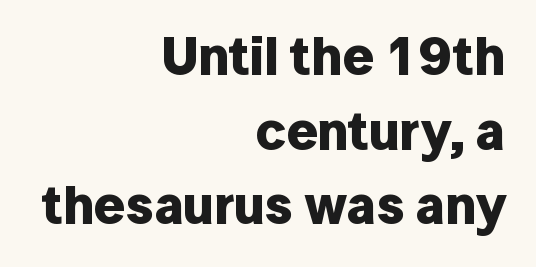
The image shows 54 px bold sans-serif type, upright; set right-aligned, normal line spacing (1.38x), normal letter spacing, not underlined; low stroke contrast and a medium x-height.
